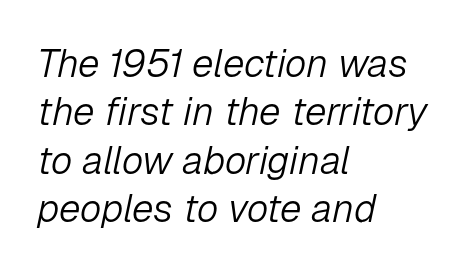
Q: Is the text bold? A: No.
Q: Is the text italic (slanted)? A: Yes, it leans right by about 12 degrees.
Q: Is the text underlined? A: No.
Q: How is the paragraph aligned? A: Left-aligned.
Q: Is the spacing between letters normal or unusually wide? A: Normal.
Q: Width (condensed, normal, or wide)? A: Normal.
Q: Stroke contrast? A: Low.
Q: x-height? A: Medium.
Q: Monospaced? A: No.
